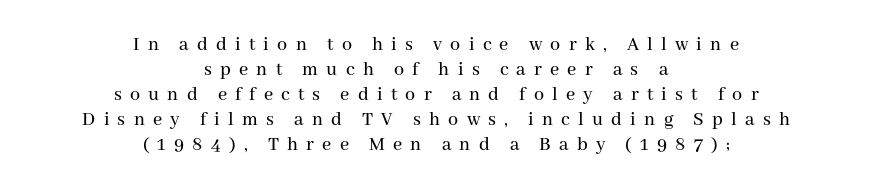
{"italic": "no", "underline": "no", "align": "center", "line_spacing": "normal", "line_spacing_ratio": 1.25, "letter_spacing": "wide", "letter_spacing_em": 0.41, "glyph_px": 20}
